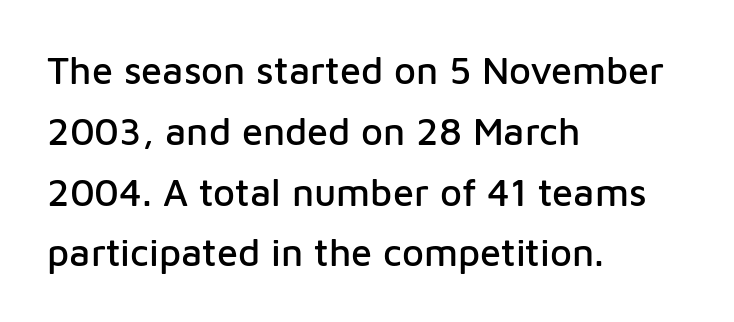
The letters advance in unequal steps, a hallmark of proportional type. The vertical gap from one line to the next is medium. The rendering keeps characters at their native spacing. A roman cut, with each character standing at attention.
